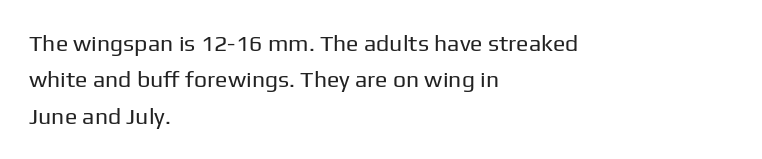
Compared with typical paragraphs, the rows here are spaced about the same. The letterforms sit at book weight or below. Ascenders rise straight up at ninety degrees. The lines are quadded left. Check the space under the baseline: it is left empty. Tracking value appears to be zero — textbook default spacing.
